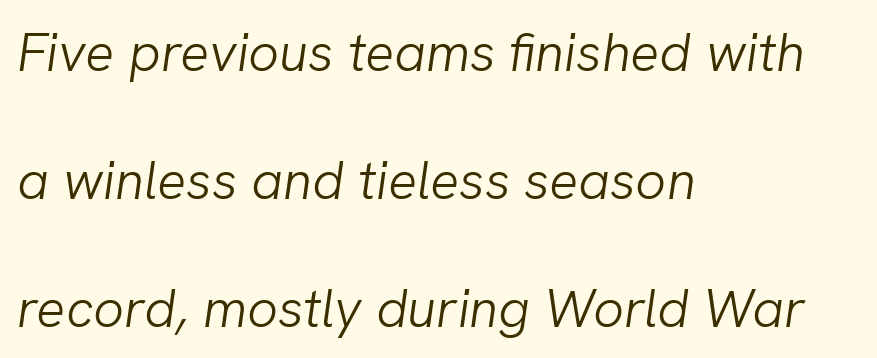
You could not count columns in this text — the font is proportionally spaced. The text block is weighted toward the left margin, trailing off unevenly rightward. The passage shown is not bold in any degree. Quick note: underline off. The space between consecutive lines is lavish. Look at the tracking — it's just the regular setting, nothing added.
